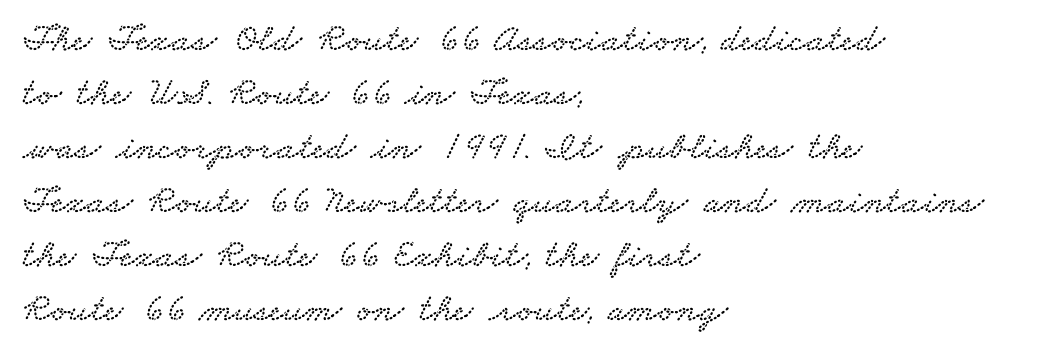
Line starts are locked; line ends wander. Honestly, the row spacing looks completely unremarkable. Is this a fixed-width face? No — the glyphs have proportional, varying widths. Nobody touched the tracking dial on this one.
